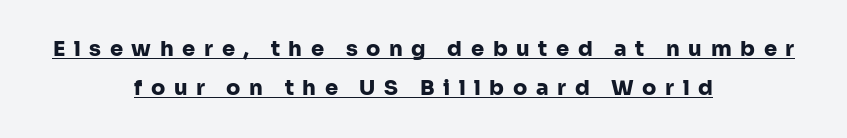
Q: Is the text bold? A: Yes.
Q: Is the text italic (slanted)? A: No, it is upright.
Q: Is the text underlined? A: Yes.
Q: How is the paragraph aligned? A: Centered.
Q: Is the spacing between letters normal or unusually wide? A: Unusually wide.
